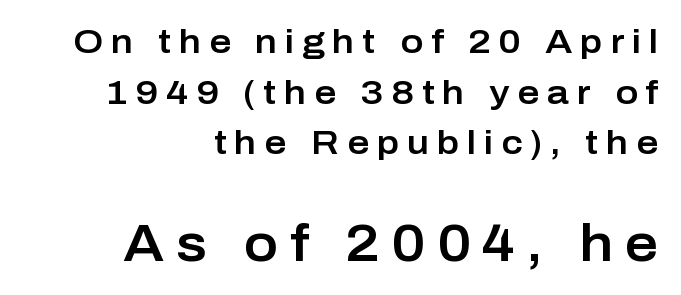
Q: Is the text italic (slanted)? A: No, it is upright.
Q: Is the typeface a serif or a sans-serif typeface? A: Sans-serif.
Q: Is the text underlined? A: No.
Q: How is the paragraph aligned? A: Right-aligned.
Q: Is the spacing between letters normal or unusually wide? A: Unusually wide.
Q: Is the spacing between lines tight, normal or loose? A: Normal.
Q: Which block of text is set in a larger size, the first (top) or the second (bottom)? A: The second (bottom) one.
Q: Width (condensed, normal, or wide)? A: Normal.
Q: Stroke contrast? A: Low.
Q: x-height? A: Medium.
Q: Monospaced? A: No.
